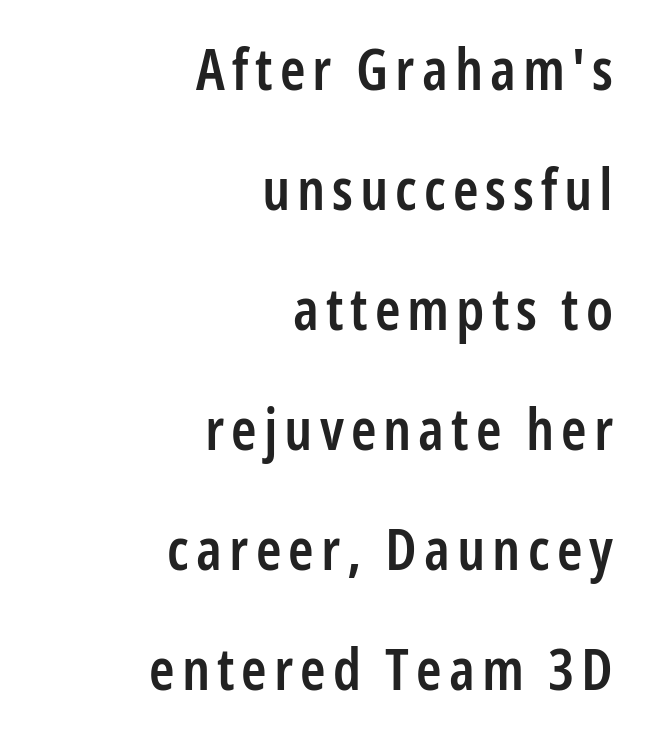
The image shows 58 px semibold, condensed sans-serif type, upright; set right-aligned, loose line spacing (2.07x), not underlined; low stroke contrast and a medium x-height.
